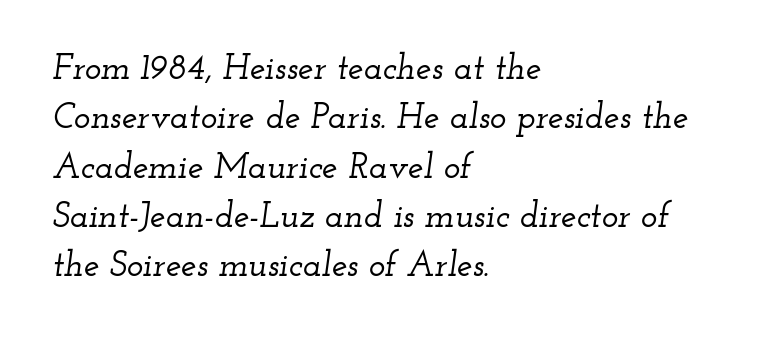
The image shows 35 px wide serif type, italic (leaning right); set left-aligned, normal line spacing (1.41x), normal letter spacing, not underlined; low stroke contrast and a small x-height.
